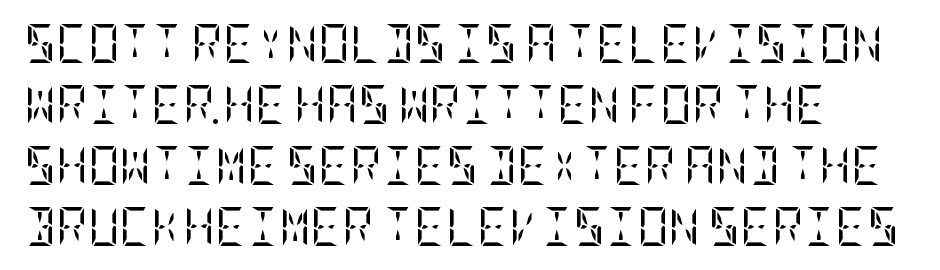
This rendering leaves character spacing at its baseline value. The face looks like a standard text weight, possibly lighter. Underline: absent. Quick note: interline space is typical.
